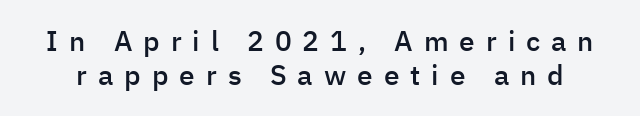
{"serif": "no", "italic": "no", "bold": "semi", "weight": "semibold", "width": "normal", "stroke_contrast": "low", "x_height": "medium", "monospaced": "no", "underline": "no", "line_spacing_ratio": 1.23, "letter_spacing": "wide", "letter_spacing_em": 0.39, "glyph_px": 28}
